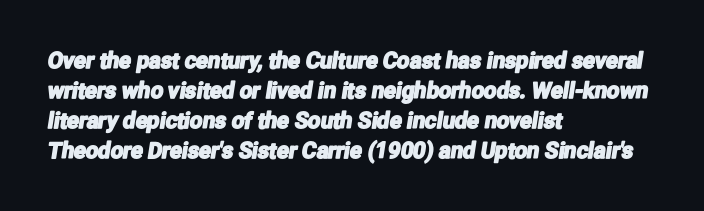
The image shows 22 px text type; set left-aligned, normal line spacing (1.36x), normal letter spacing, not underlined.
